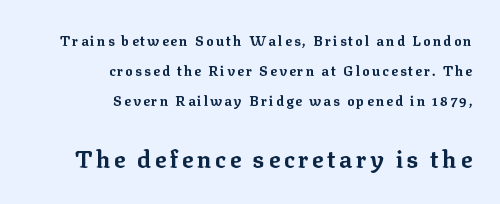
The image shows 24 px bold type, upright; set right-aligned, loose line spacing (2.13x), not underlined; the second (bottom) block is 1.71x larger.
